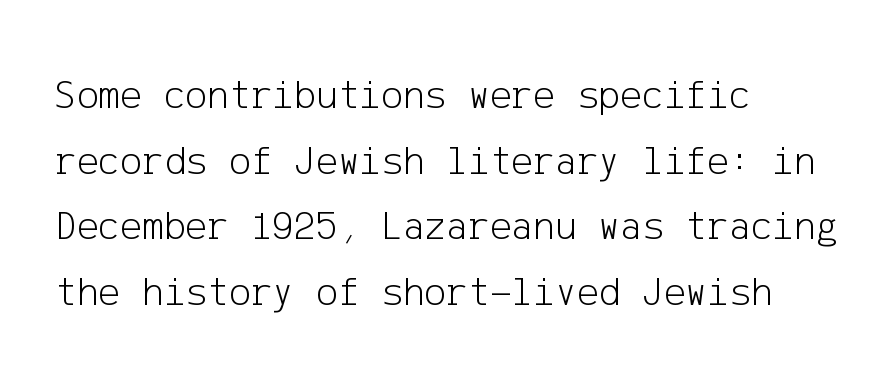
The image shows 41 px light sans-serif type, upright; set left-aligned, normal line spacing (1.6x), normal letter spacing, not underlined; low stroke contrast and a medium x-height.
